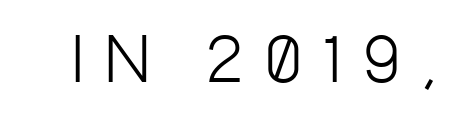
{"serif": "no", "italic": "no", "bold": "no", "weight": "light", "width": "condensed", "stroke_contrast": "low", "x_height": "large", "monospaced": "no", "underline": "no", "letter_spacing": "wide", "letter_spacing_em": 0.34, "glyph_px": 62}
